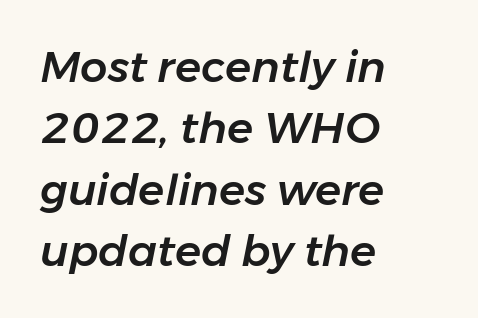
The image shows 43 px text type, italic (leaning right); set left-aligned, normal line spacing (1.43x), normal letter spacing, not underlined; low stroke contrast and a medium x-height.
